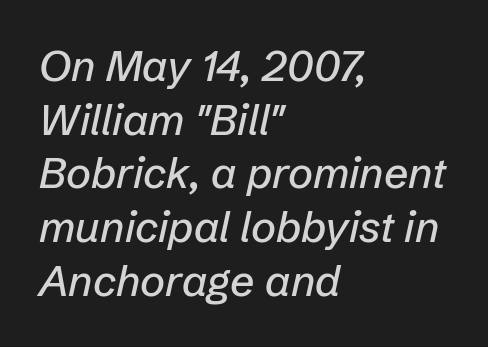
The image shows 43 px text type, italic (leaning right); set left-aligned, normal line spacing (1.25x), normal letter spacing, not underlined; low stroke contrast and a medium x-height.
